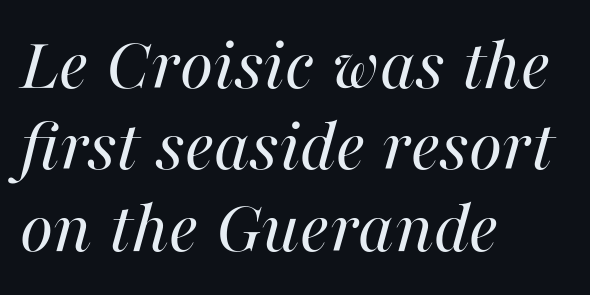
Q: Is the text bold? A: No.
Q: Is the text italic (slanted)? A: Yes, it leans right by about 16 degrees.
Q: Is the text underlined? A: No.
Q: How is the paragraph aligned? A: Left-aligned.
Q: Is the spacing between letters normal or unusually wide? A: Normal.
Q: Is the spacing between lines tight, normal or loose? A: Tight.
Q: Width (condensed, normal, or wide)? A: Normal.
Q: Stroke contrast? A: High.
Q: x-height? A: Medium.
Q: Monospaced? A: No.
